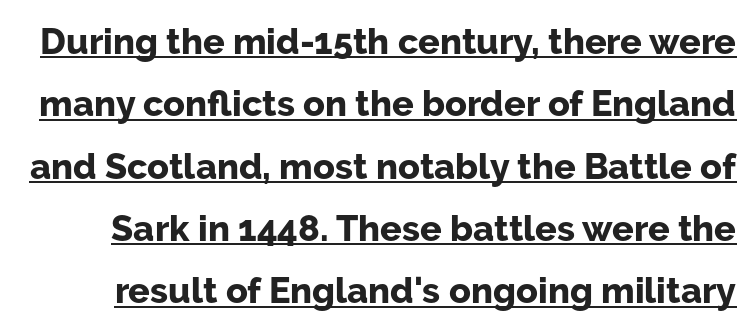
{"serif": "no", "italic": "no", "bold": "yes", "weight": "bold", "width": "normal", "stroke_contrast": "low", "x_height": "medium", "monospaced": "no", "underline": "yes", "line_spacing_ratio": 1.73, "letter_spacing": "normal", "letter_spacing_em": 0.0, "glyph_px": 36}
